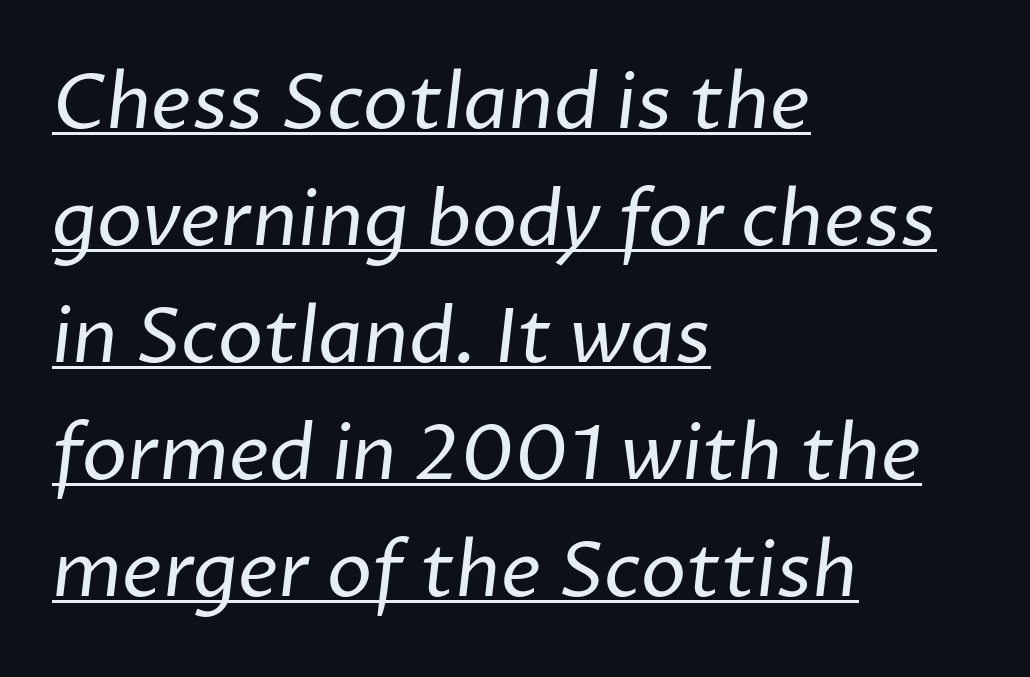
Stem width sits at or under what a default text font uses. The paragraph shown leans on its left margin. Type style note: lacks serifs. A typographer would call this underscored text. This sample has the flowing, uneven cadence of proportional lettering.
